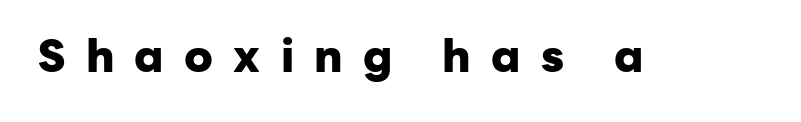
The image shows 45 px heavy sans-serif type, upright; set unusually wide letter spacing (+0.45 em), not underlined; low stroke contrast and a medium x-height.
